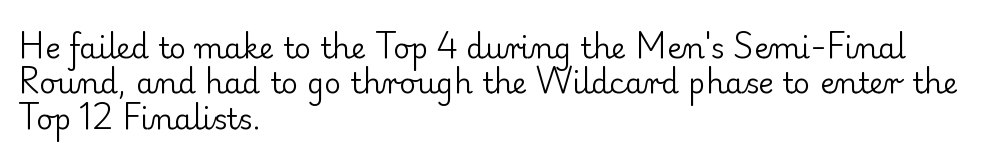
{"serif": "yes", "italic": "no", "bold": "no", "weight": "regular", "width": "normal", "stroke_contrast": "low", "x_height": "small", "monospaced": "no", "underline": "no", "align": "left", "line_spacing_ratio": 1.22, "letter_spacing": "normal", "letter_spacing_em": 0.0, "glyph_px": 29}
